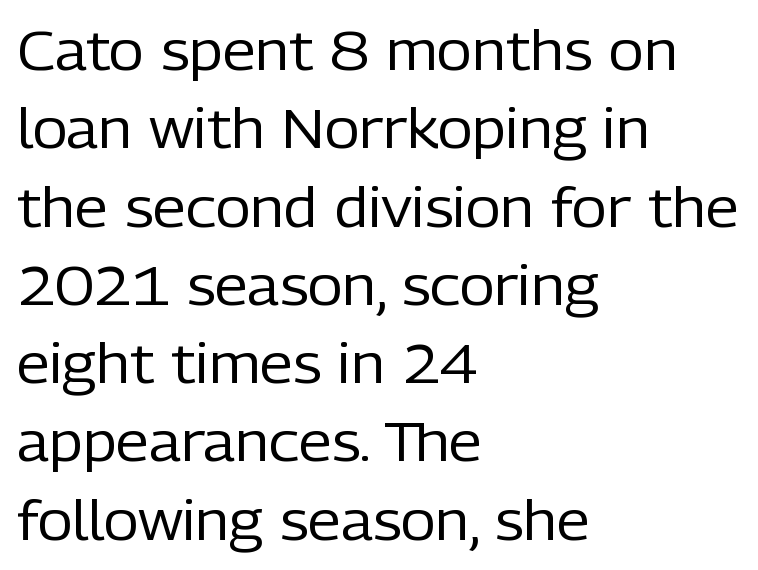
{"serif": "no", "italic": "no", "bold": "no", "weight": "regular", "width": "normal", "stroke_contrast": "low", "x_height": "medium", "monospaced": "no", "underline": "no", "align": "left", "line_spacing": "normal", "line_spacing_ratio": 1.45, "letter_spacing": "normal", "letter_spacing_em": 0.0, "glyph_px": 54}
